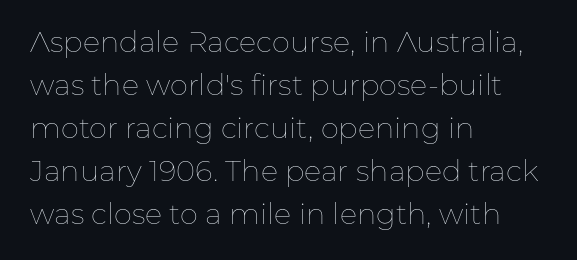
The image shows 29 px thin type, upright; set left-aligned, normal line spacing (1.48x), normal letter spacing, not underlined; low stroke contrast and a medium x-height.
